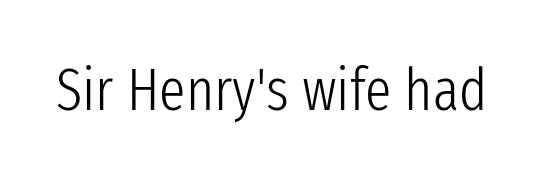
Q: Is the text bold? A: No.
Q: Is the text italic (slanted)? A: No, it is upright.
Q: Is the typeface a serif or a sans-serif typeface? A: Sans-serif.
Q: Is the text underlined? A: No.
Q: Is the spacing between letters normal or unusually wide? A: Normal.
Q: Width (condensed, normal, or wide)? A: Condensed.
Q: Stroke contrast? A: Low.
Q: x-height? A: Medium.
Q: Monospaced? A: No.
